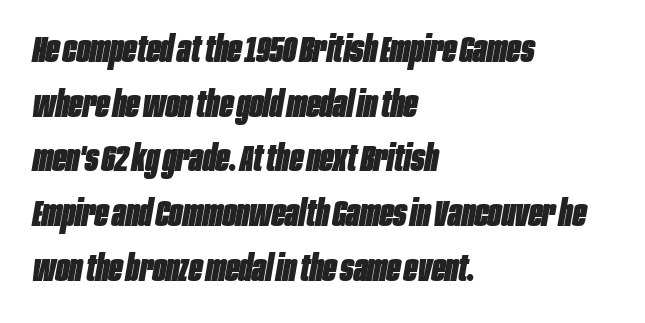
{"italic": "yes", "lean": "right", "slant_degrees": 10, "bold": "yes", "weight": "heavy", "width": "condensed", "stroke_contrast": "low", "x_height": "large", "monospaced": "no", "underline": "no", "align": "left", "line_spacing": "normal", "line_spacing_ratio": 1.52, "letter_spacing": "normal", "letter_spacing_em": 0.0, "glyph_px": 36}
